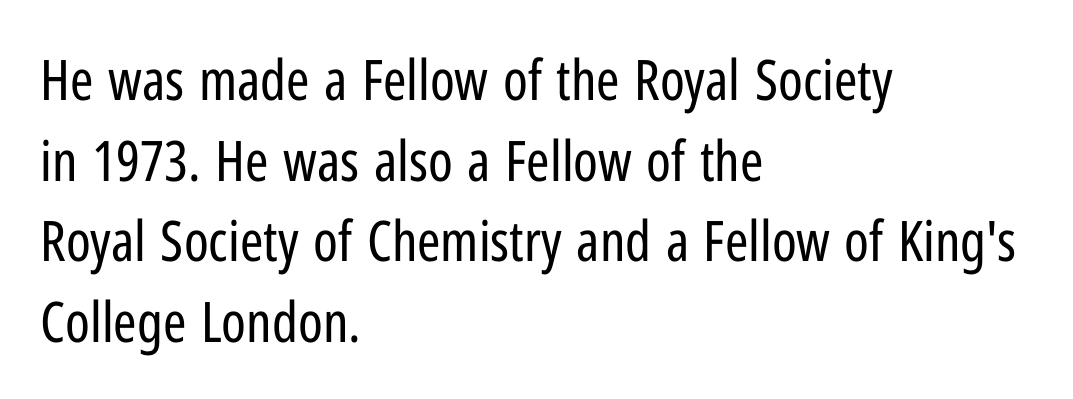
The image shows 56 px regular-weight, condensed sans-serif type, upright; set left-aligned, normal line spacing (1.44x), normal letter spacing, not underlined; low stroke contrast and a medium x-height.
